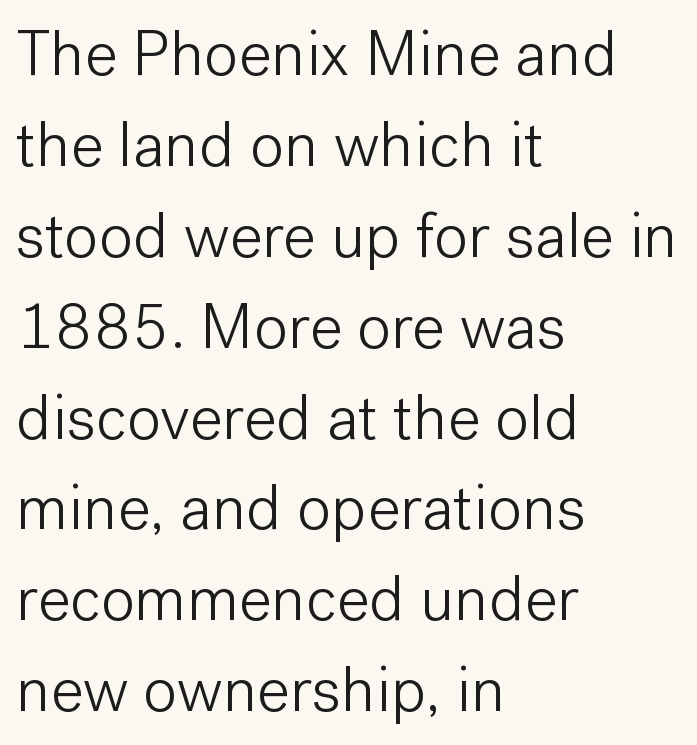
The rendering shows plain stroke endings on the letterforms — a sans-serif design. The foot of each line stays bare and open. Compared with a typical body face, this is equally light or lighter still. Unlike italic type, these characters show no tilt at all. Vertically, the passage feels balanced, rows spaced as you'd expect.
